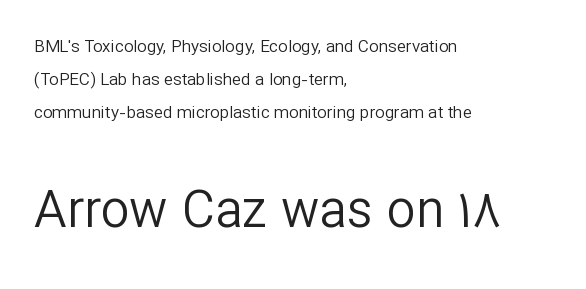
The image shows 51 px regular-weight sans-serif type, upright; set left-aligned, loose line spacing (1.94x), normal letter spacing, not underlined; the second (bottom) block is 3.0x larger; low stroke contrast and a medium x-height.
